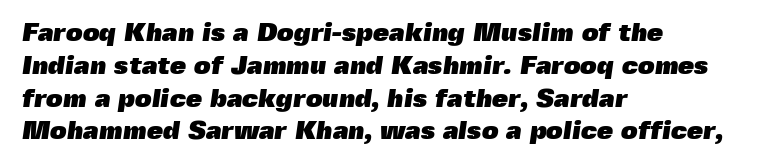
Regarding leading, the lines here are spaced in the standard way. The letterforms sit shoulder to shoulder at normal distance. Plenty of ink on the page — the face is bold. The ragged edge is on the right, which tells us the setting is flush left. The baseline area is clear.
